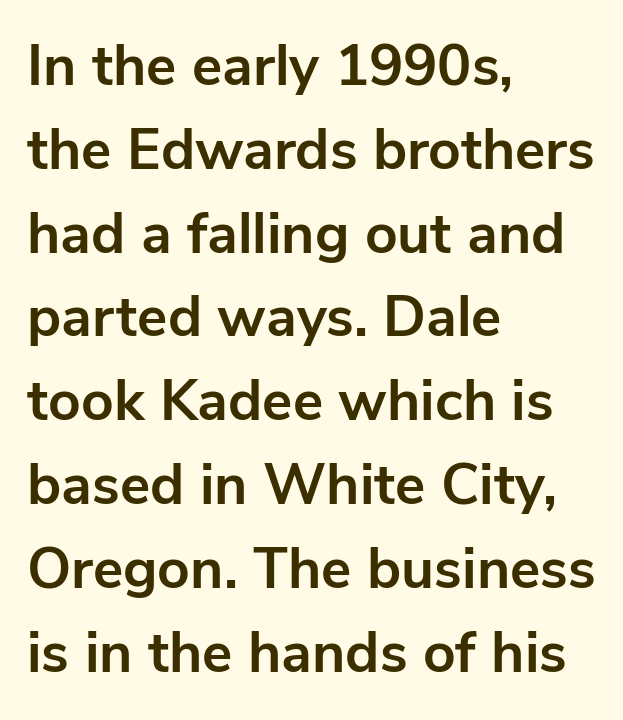
The characters look thick and weighty, a clear bold. The lines are quadded left. Nobody drew a line under any word here. The face used here is proportionally spaced, like ordinary book or web type. Tracking value appears to be zero — textbook default spacing. Unlike italic type, these characters show no tilt at all.
